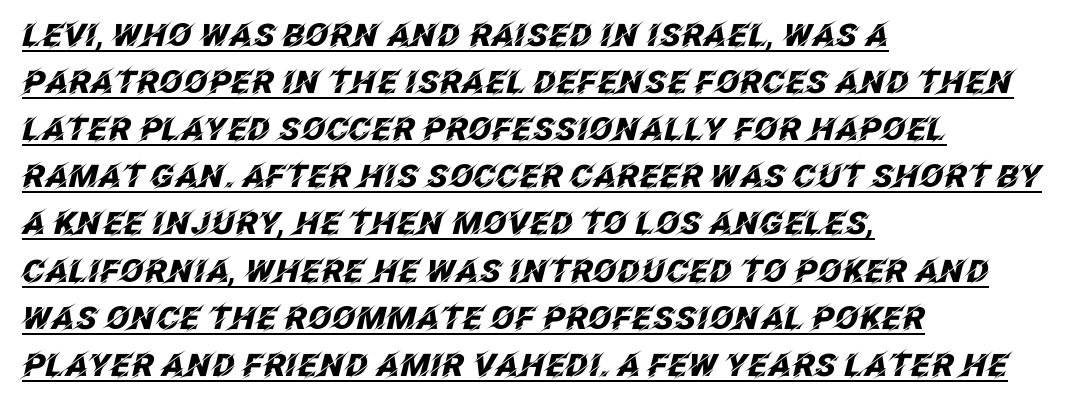
Q: Is the text bold? A: Yes.
Q: Is the text italic (slanted)? A: Yes, it leans right by about 12 degrees.
Q: Is the text underlined? A: Yes.
Q: How is the paragraph aligned? A: Left-aligned.
Q: Is the spacing between letters normal or unusually wide? A: Normal.
Q: Is the spacing between lines tight, normal or loose? A: Normal.
Q: Width (condensed, normal, or wide)? A: Normal.
Q: Stroke contrast? A: Low.
Q: x-height? A: Large.
Q: Monospaced? A: No.
